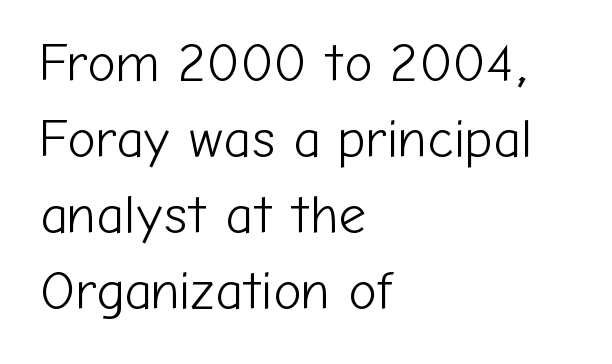
The image shows 54 px light sans-serif type, upright; set left-aligned, normal line spacing (1.41x), normal letter spacing, not underlined; low stroke contrast and a medium x-height.
